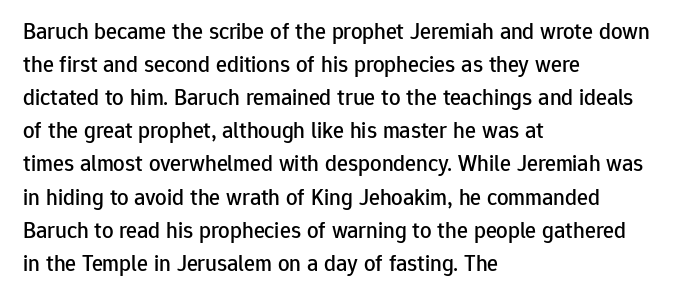
The image shows 23 px text type, upright; set left-aligned, normal line spacing (1.44x), normal letter spacing, not underlined.
